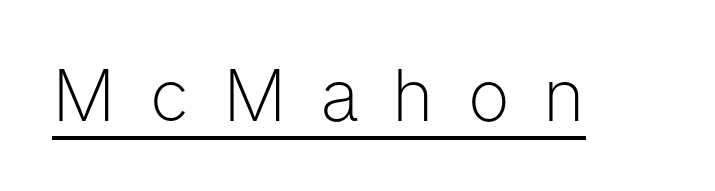
{"serif": "no", "italic": "no", "bold": "no", "weight": "light", "width": "normal", "stroke_contrast": "low", "x_height": "medium", "monospaced": "no", "underline": "yes", "letter_spacing": "wide", "letter_spacing_em": 0.48, "glyph_px": 71}
